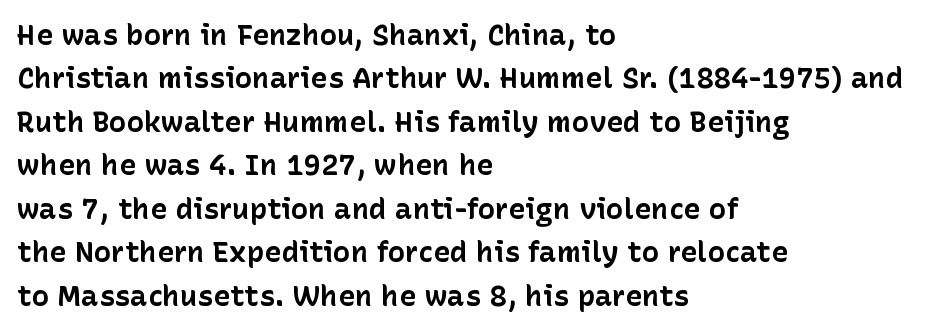
{"serif": "no", "italic": "no", "bold": "yes", "weight": "bold", "width": "normal", "stroke_contrast": "low", "x_height": "medium", "monospaced": "no", "underline": "no", "align": "left", "line_spacing": "normal", "line_spacing_ratio": 1.5, "letter_spacing": "normal", "letter_spacing_em": 0.0, "glyph_px": 29}
